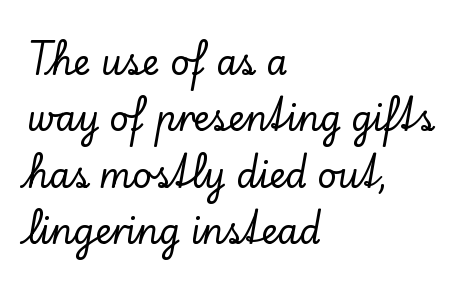
The image shows 34 px serif type; set left-aligned, normal line spacing (1.66x), normal letter spacing, not underlined; low stroke contrast and a small x-height.
